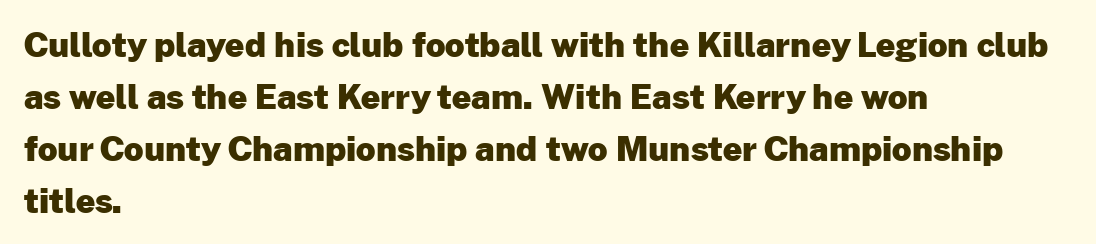
{"serif": "no", "italic": "no", "bold": "yes", "weight": "heavy", "width": "normal", "stroke_contrast": "low", "x_height": "medium", "monospaced": "no", "underline": "no", "align": "left", "line_spacing": "normal", "line_spacing_ratio": 1.53, "letter_spacing": "normal", "letter_spacing_em": 0.0, "glyph_px": 34}
